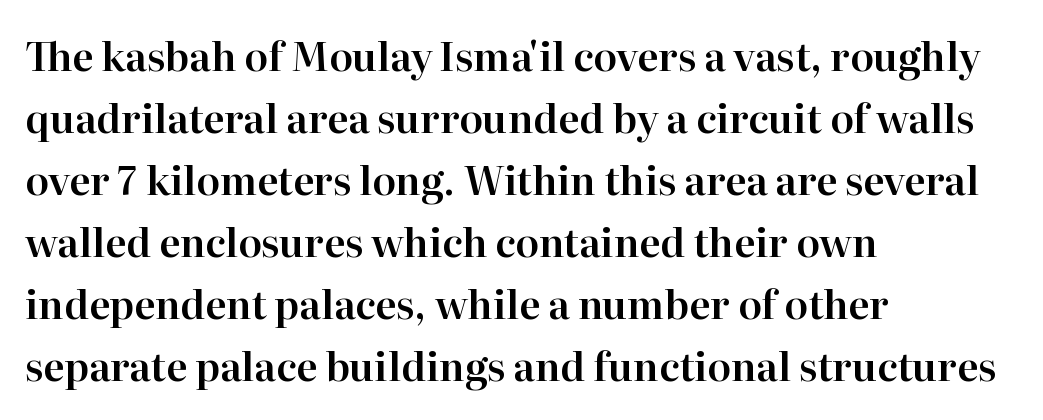
Typographically, this falls in the serif category. Every stem runs plumb, perpendicular to the baseline. These lines stack with their left ends in a neat column. Note the varied advance widths — an 'i' is clearly narrower than an 'm'. Default kerning and tracking; the words read as compact shapes. Successive baselines arrive at the customary interval.
